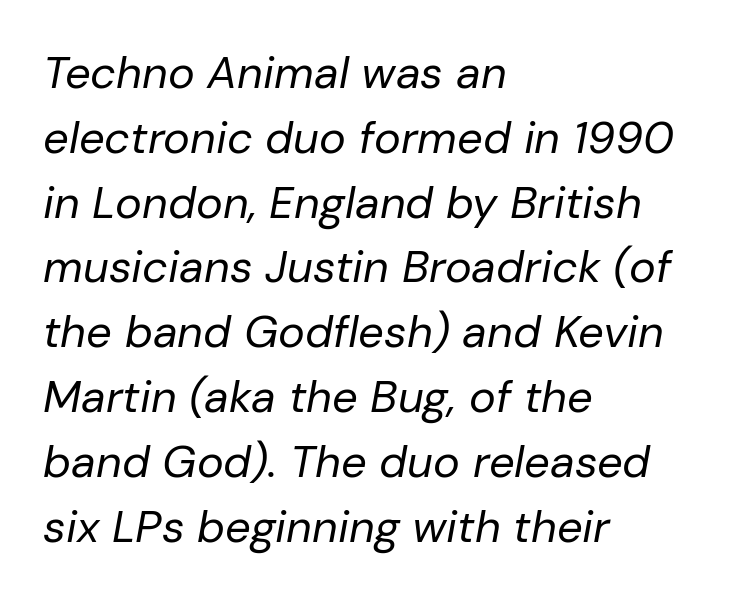
{"italic": "yes", "lean": "right", "slant_degrees": 10, "bold": "no", "weight": "regular", "width": "normal", "stroke_contrast": "low", "x_height": "medium", "monospaced": "no", "underline": "no", "align": "left", "line_spacing": "normal", "line_spacing_ratio": 1.44, "letter_spacing": "normal", "letter_spacing_em": 0.0, "glyph_px": 45}
